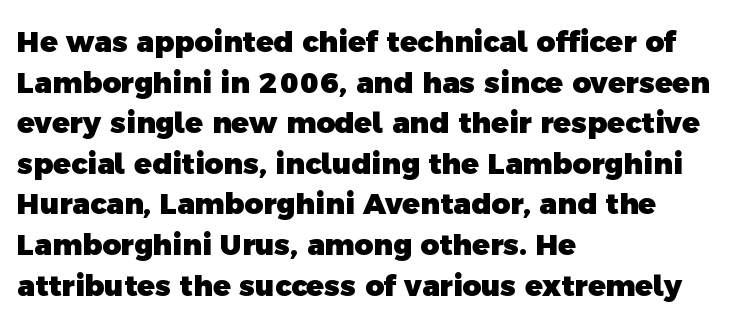
The image shows 29 px heavy sans-serif type; set left-aligned, normal line spacing (1.4x), normal letter spacing, not underlined; a medium x-height.
